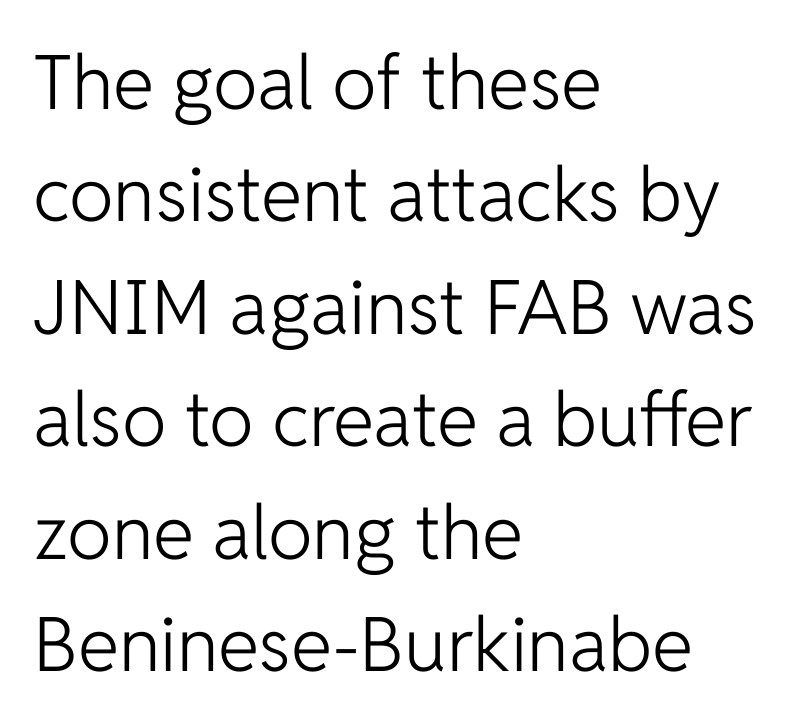
{"serif": "no", "italic": "no", "bold": "no", "weight": "light", "width": "normal", "stroke_contrast": "low", "x_height": "medium", "monospaced": "no", "underline": "no", "align": "left", "line_spacing": "normal", "line_spacing_ratio": 1.5, "letter_spacing": "normal", "letter_spacing_em": 0.0, "glyph_px": 75}
